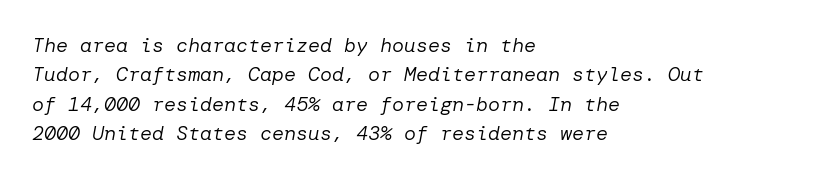
Clear beneath every line of the passage. These glyphs show unthickened strokes, regular width or finer. The setting favours the left margin, as ordinary paragraphs usually do. The passage shown stacks its lines at a standard gap. The specimen reads as italic at a glance. Letter spacing: default.
